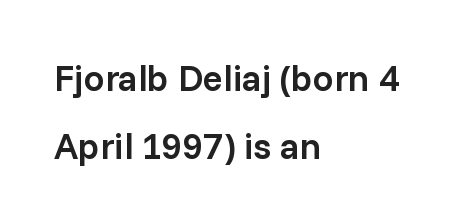
The passage shown is not underscored anywhere. These words are printed semibold, heavier than regular yet not bold. Here the glyphs are tracked normally, forming tight word shapes. Designer's note — italics off, roman on.
